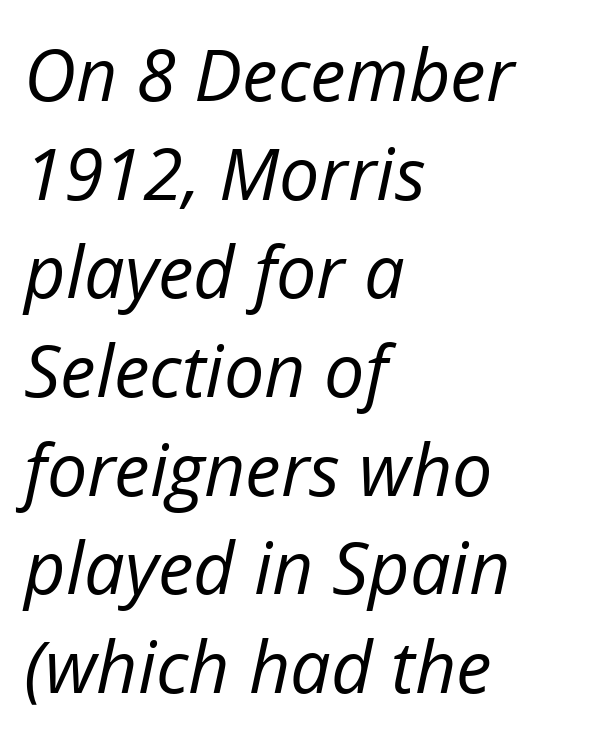
This rendering uses left alignment, leaving the right contour irregular. Quick note: underline off. These lines sit exactly where default settings would place them. The face used here has a pronounced slope to its letters. The weight would be labelled regular, book, light, or lighter still.
